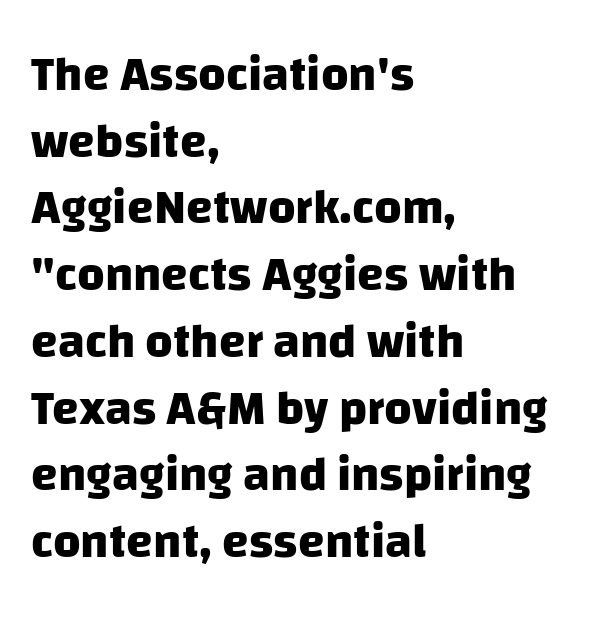
Q: Is the text bold? A: Yes.
Q: Is the typeface a serif or a sans-serif typeface? A: Sans-serif.
Q: Is the text underlined? A: No.
Q: How is the paragraph aligned? A: Left-aligned.
Q: Is the spacing between letters normal or unusually wide? A: Normal.
Q: Is the spacing between lines tight, normal or loose? A: Normal.
Q: Width (condensed, normal, or wide)? A: Normal.
Q: Stroke contrast? A: Low.
Q: x-height? A: Large.
Q: Monospaced? A: No.
